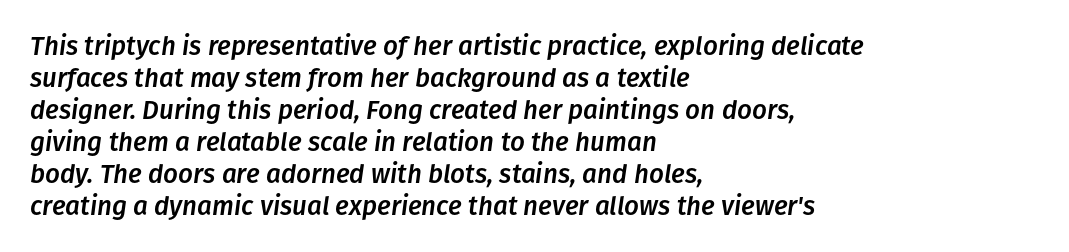
Honestly, there is no underline to notice here at all. An italicized treatment has been applied to the whole sample. Nothing unusual about the tracking: characters are spaced as the font intends. Each line starts at the same left margin while the right side varies.
